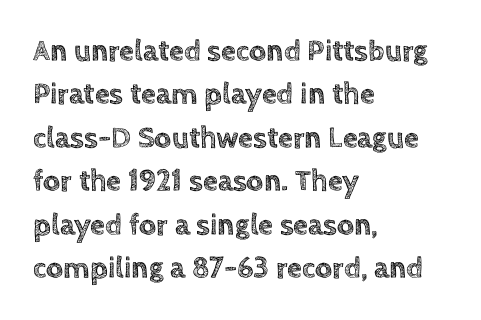
{"italic": "no", "width": "normal", "x_height": "large", "monospaced": "no", "underline": "no", "align": "left", "line_spacing": "normal", "line_spacing_ratio": 1.45, "letter_spacing": "normal", "letter_spacing_em": 0.0, "glyph_px": 30}
